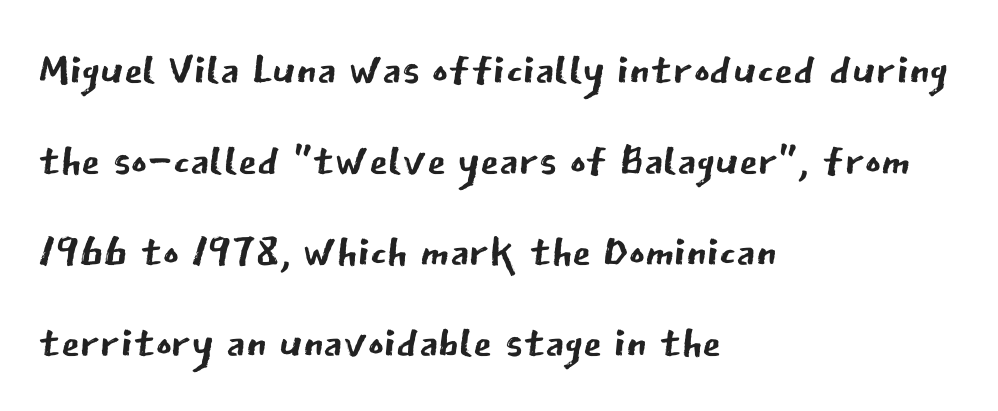
Short note: letters normally spaced. Teacher's note: observe the even left margin — that is flush-left alignment. A typesetter would call this leading conventional body-copy spacing. The type sits square on the baseline with zero lean.
